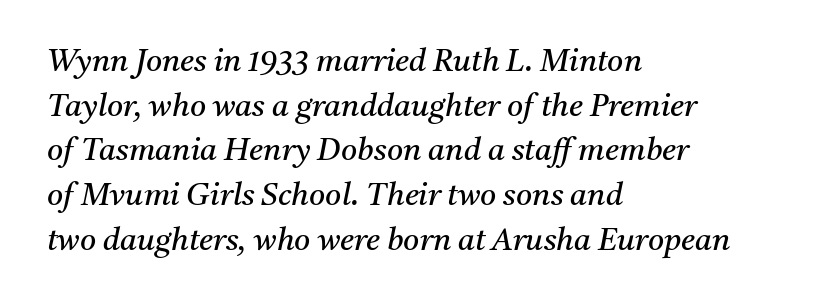
The image shows 31 px regular-weight serif type, italic (leaning right); set left-aligned, normal line spacing (1.44x), normal letter spacing, not underlined; medium stroke contrast and a medium x-height.
